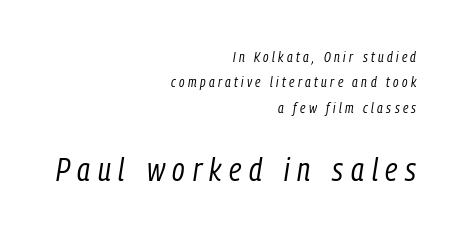
Notice how the passage keeps a crisp vertical edge on the right only. The text carries the slant typical of an italic or oblique font. The words here are not underlined. Nothing heavy about these letters — not bold at all.
